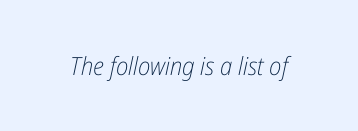
A quiet, ordinary-to-light weight characterises the typeface. A typesetter would call this zero additional tracking. The typography opts for an oblique posture over an upright one. Beneath every word, the page is bare.
